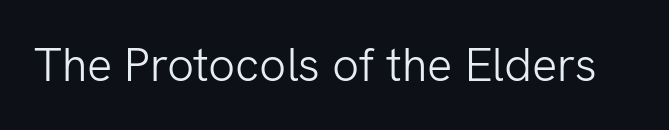
The image shows 47 px light sans-serif type, upright; set normal letter spacing, not underlined; low stroke contrast and a medium x-height.
